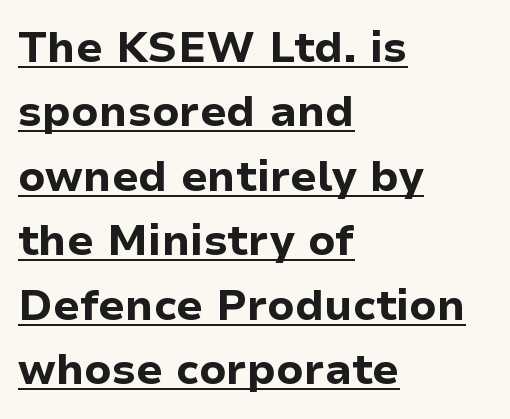
Visually the block forms a straight wall on the left and a jagged coastline on the right. This sample uses an upright cut, with every glyph sitting square on the baseline. The font is running at its bold setting. The passage shown has conventional tracking throughout. Letterform terminals end flat and unadorned throughout the passage. Vertical spacing — default.
